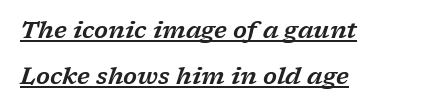
{"italic": "yes", "lean": "right", "slant_degrees": 17, "underline": "yes", "align": "left", "line_spacing": "loose", "line_spacing_ratio": 1.91, "letter_spacing": "normal", "letter_spacing_em": 0.0, "glyph_px": 24}
